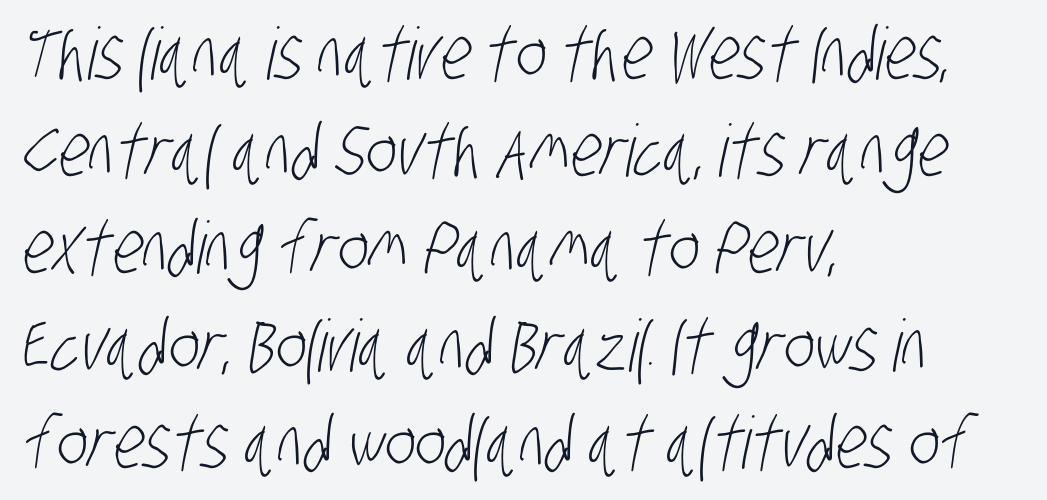
Q: Is the text bold? A: No.
Q: Is the typeface a serif or a sans-serif typeface? A: Sans-serif.
Q: Is the text underlined? A: No.
Q: How is the paragraph aligned? A: Left-aligned.
Q: Is the spacing between letters normal or unusually wide? A: Normal.
Q: Is the spacing between lines tight, normal or loose? A: Normal.
Q: Width (condensed, normal, or wide)? A: Condensed.
Q: Stroke contrast? A: Low.
Q: x-height? A: Large.
Q: Monospaced? A: No.
